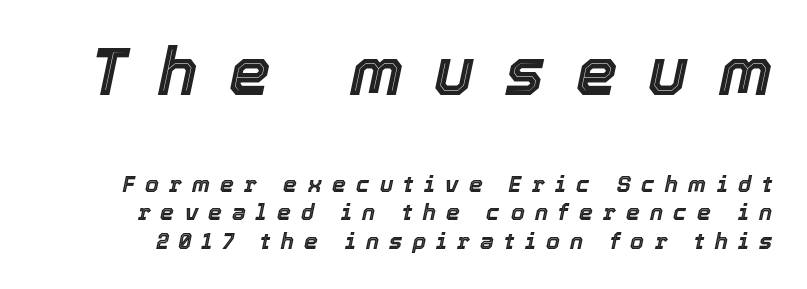
The image shows 66 px text type, italic (leaning right); set normal line spacing (1.28x), unusually wide letter spacing (+0.47 em), not underlined; the first (top) block is 3.0x larger; a medium x-height.
